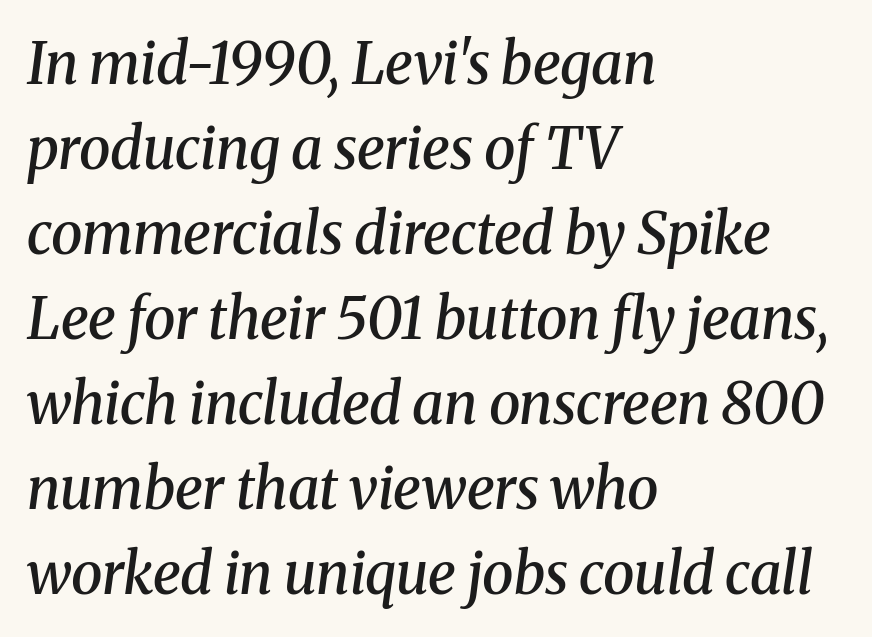
The image shows 57 px semibold serif type, italic (leaning right); set left-aligned, normal line spacing (1.49x), normal letter spacing, not underlined; medium stroke contrast and a medium x-height.
